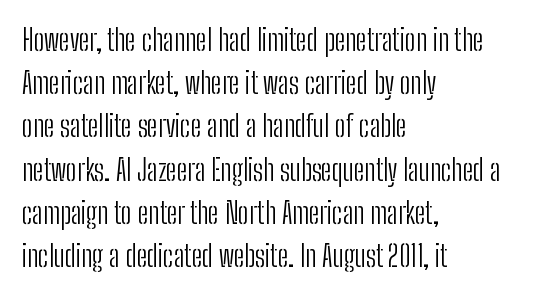
The image shows 29 px light, condensed sans-serif type, upright; set left-aligned, normal line spacing (1.49x), normal letter spacing, not underlined; low stroke contrast and a medium x-height.
